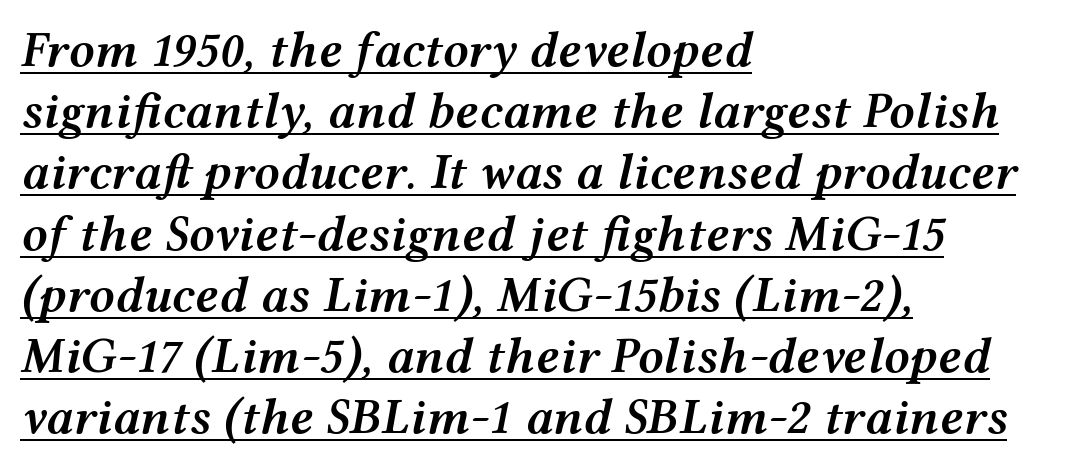
The image shows 51 px semibold, wide type, italic (leaning right); set left-aligned, line spacing 1.2x, normal letter spacing, underlined; medium stroke contrast and a medium x-height.
